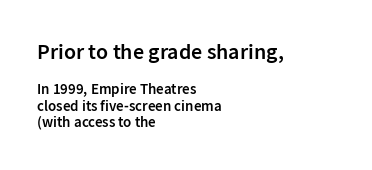
The strokes are fattened partway — semibold, not bold. Is there any slant? The stems are plumb. The type is set solid horizontally, with unmodified tracking. The earlier block is typeset at a bigger size than the later block.
